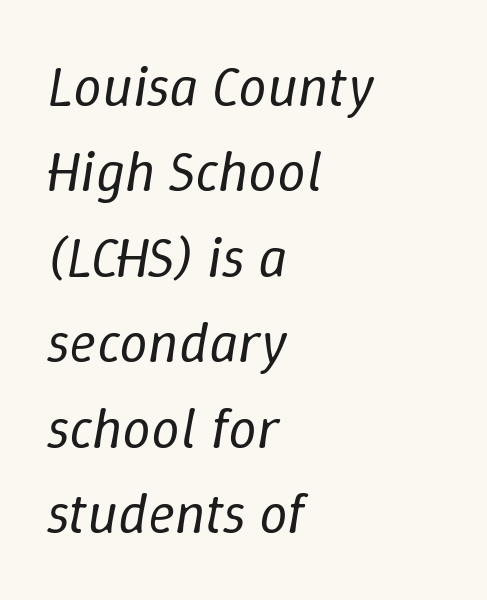
The image shows 57 px regular-weight type, italic (leaning right); set left-aligned, normal line spacing (1.5x), normal letter spacing, not underlined; low stroke contrast and a medium x-height.
